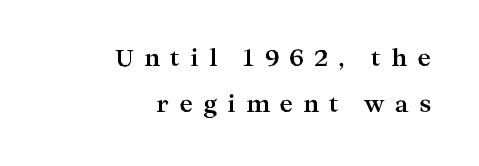
The image shows 23 px bold type, upright; set right-aligned, loose line spacing (2.0x), unusually wide letter spacing (+0.44 em), not underlined.
